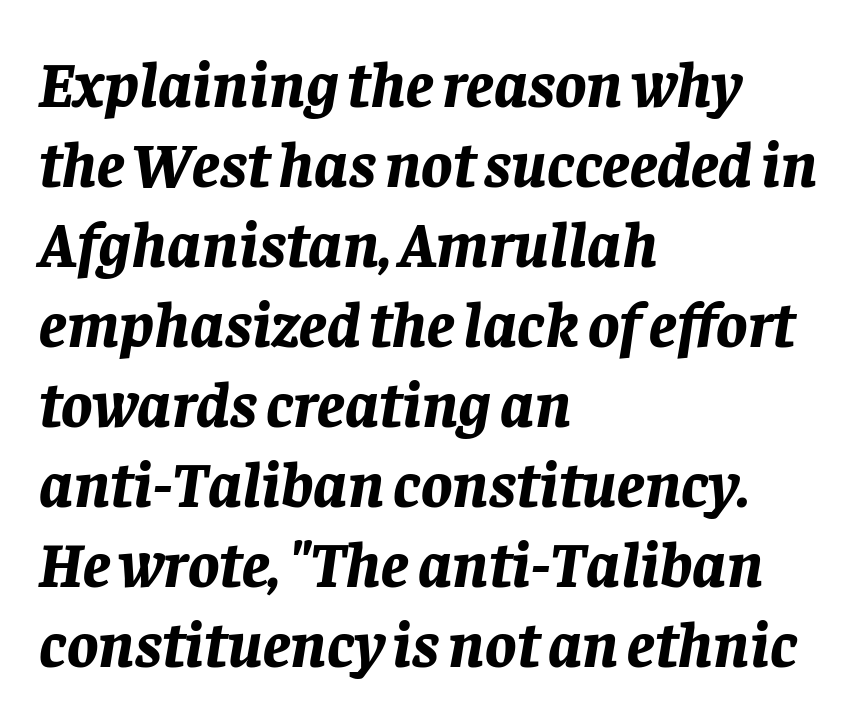
In terms of letterspacing, this is plain default setting. These lines are rendered in a variable-pitch font. The typesetting leans heavy: a genuine bold. Nobody drew a line under any word here.
